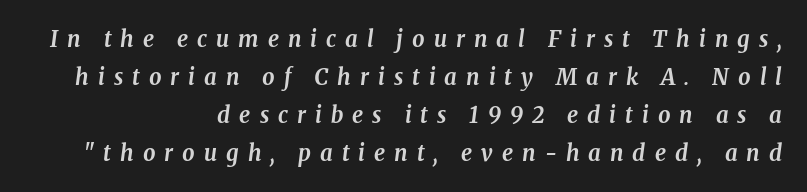
{"italic": "yes", "lean": "right", "slant_degrees": 8, "bold": "yes", "underline": "no", "align": "right", "line_spacing_ratio": 1.72, "letter_spacing": "wide", "letter_spacing_em": 0.41, "glyph_px": 22}
